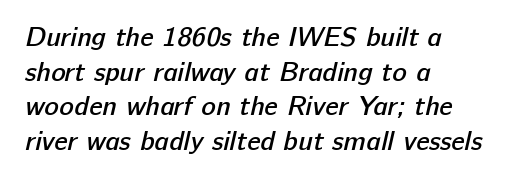
{"bold": "semi", "underline": "no", "align": "left", "line_spacing": "normal", "line_spacing_ratio": 1.28, "letter_spacing": "normal", "letter_spacing_em": 0.0, "glyph_px": 27}
